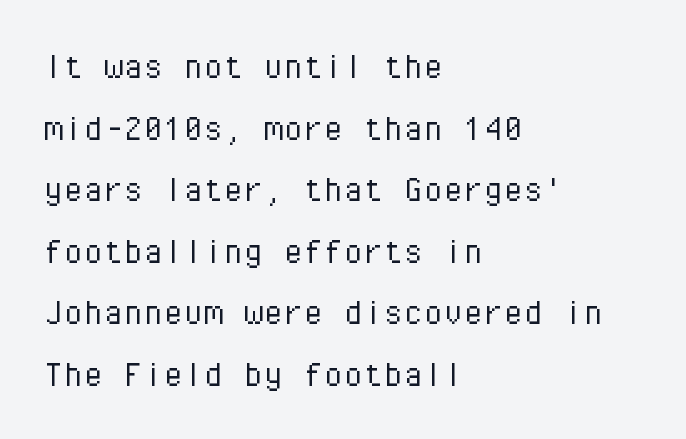
{"serif": "no", "italic": "no", "bold": "no", "weight": "light", "width": "normal", "stroke_contrast": "low", "x_height": "medium", "monospaced": "yes", "underline": "no", "align": "left", "line_spacing": "normal", "line_spacing_ratio": 1.54, "letter_spacing": "normal", "letter_spacing_em": 0.0, "glyph_px": 40}
